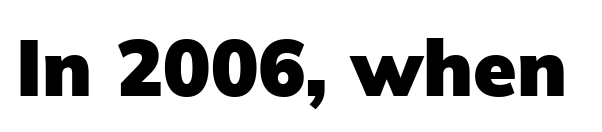
The image shows 79 px heavy sans-serif type, upright; set normal letter spacing, not underlined; low stroke contrast and a medium x-height.
